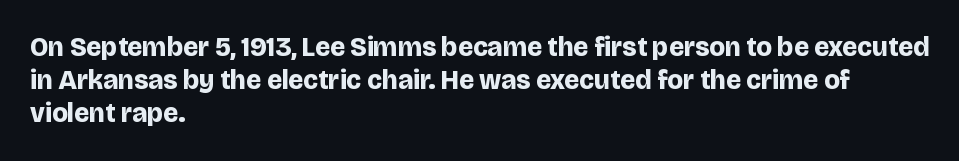
Q: Is the text bold? A: Yes.
Q: Is the text italic (slanted)? A: No, it is upright.
Q: Is the text underlined? A: No.
Q: How is the paragraph aligned? A: Left-aligned.
Q: Is the spacing between letters normal or unusually wide? A: Normal.
